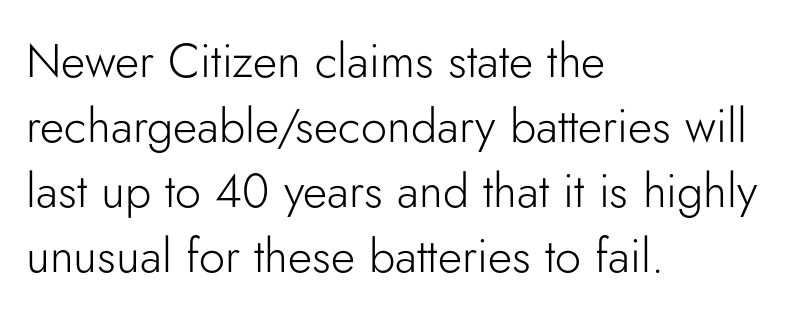
{"serif": "no", "italic": "no", "bold": "no", "weight": "light", "width": "normal", "stroke_contrast": "low", "x_height": "small", "monospaced": "no", "underline": "no", "align": "left", "line_spacing": "normal", "line_spacing_ratio": 1.38, "letter_spacing": "normal", "letter_spacing_em": 0.0, "glyph_px": 47}
